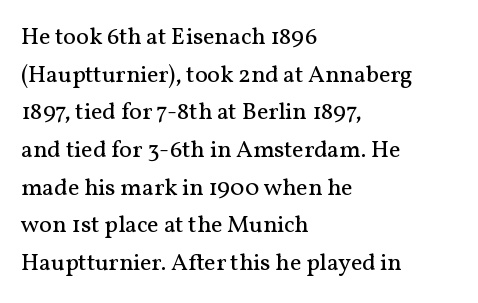
The image shows 24 px text type, upright; set left-aligned, normal line spacing (1.57x), normal letter spacing, not underlined.
